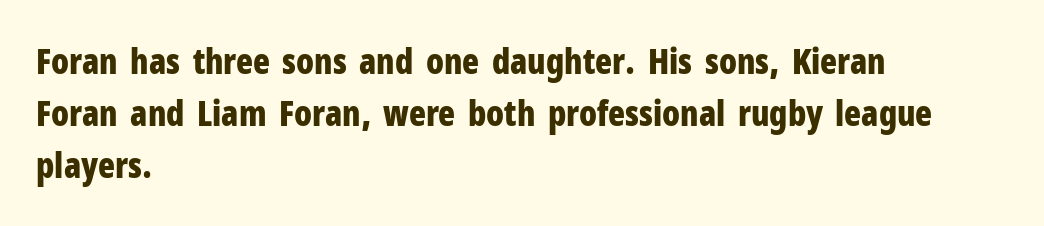
{"serif": "no", "italic": "no", "bold": "yes", "weight": "bold", "width": "condensed", "stroke_contrast": "low", "x_height": "medium", "monospaced": "no", "underline": "no", "align": "left", "line_spacing": "normal", "line_spacing_ratio": 1.49, "letter_spacing": "normal", "letter_spacing_em": 0.0, "glyph_px": 35}
